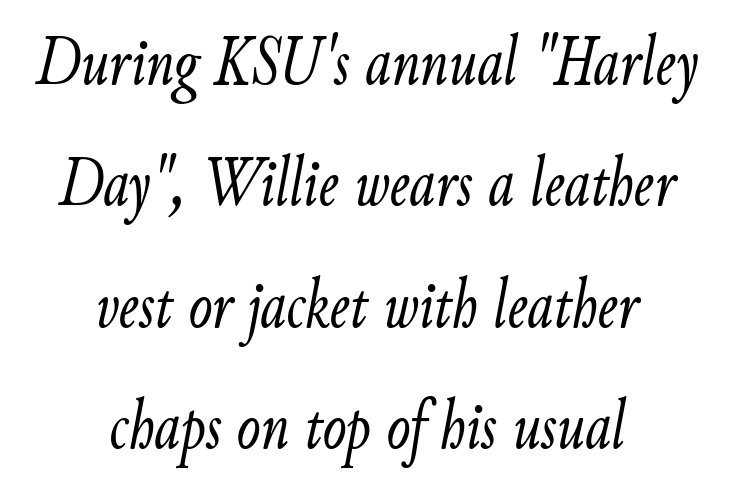
The image shows 71 px light, condensed type, italic (leaning right); set centered, line spacing 1.71x, normal letter spacing, not underlined; low stroke contrast and a small x-height.
